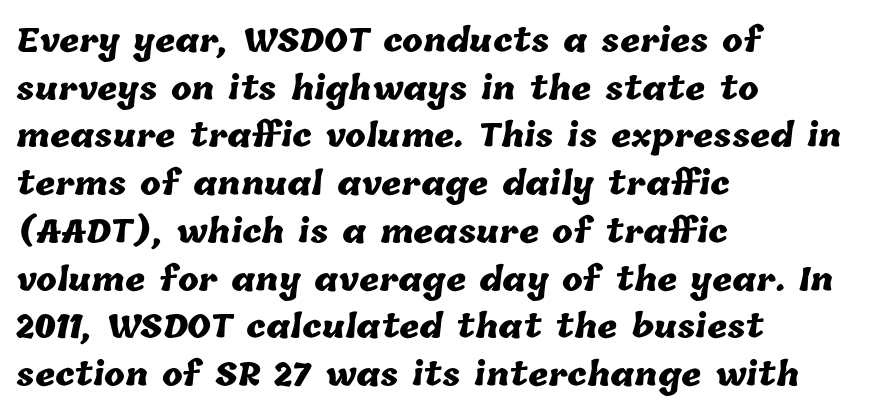
The image shows 31 px heavy type; set left-aligned, normal line spacing (1.54x), normal letter spacing, not underlined; low stroke contrast and a medium x-height.
